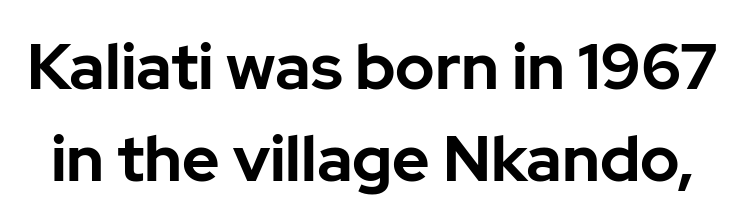
Bare-footed words on every line. These lines keep a tight, regular rhythm from letter to letter. Does the leading feel generous? No, just average. Examine the stroke ends and you'll find no serifs. Is this a fixed-width face? No — the glyphs have proportional, varying widths. Its strokes are broad and dark, the hallmark of bold type.
